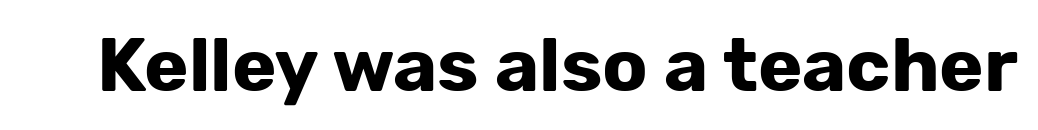
{"serif": "no", "italic": "no", "bold": "yes", "weight": "bold", "width": "normal", "stroke_contrast": "low", "x_height": "medium", "monospaced": "no", "underline": "no", "letter_spacing": "normal", "letter_spacing_em": 0.0, "glyph_px": 75}
